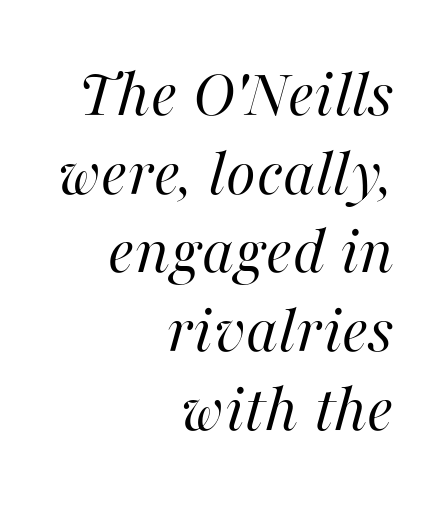
Observe the ordinary spacing: letters are neighbours, not strangers. Descender tails drop into unmarked territory. Baseline-to-baseline distance is barely more than the letter height. Weight: not bold — regular or lighter.
